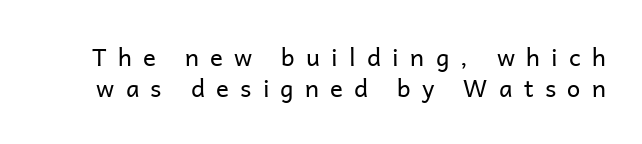
{"italic": "no", "bold": "no", "underline": "no", "line_spacing": "normal", "line_spacing_ratio": 1.3, "letter_spacing": "wide", "letter_spacing_em": 0.47, "glyph_px": 24}
